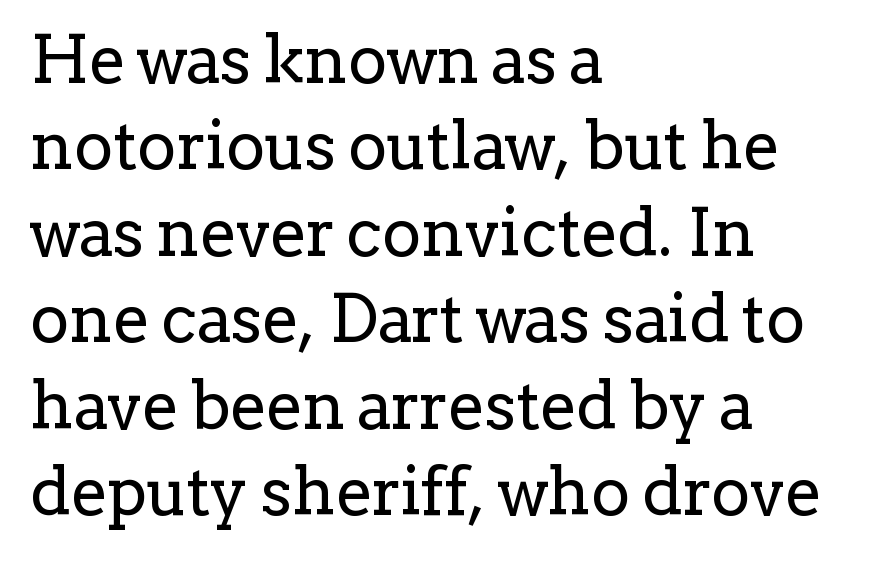
{"serif": "yes", "italic": "no", "bold": "no", "weight": "regular", "width": "normal", "stroke_contrast": "low", "x_height": "medium", "monospaced": "no", "underline": "no", "align": "left", "line_spacing": "normal", "line_spacing_ratio": 1.31, "letter_spacing": "normal", "letter_spacing_em": 0.0, "glyph_px": 66}
